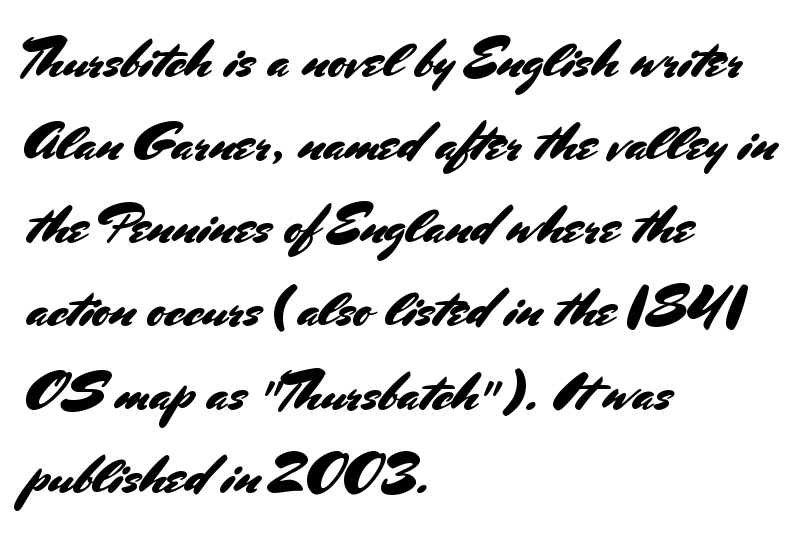
Q: Is the text italic (slanted)? A: Yes.
Q: Is the typeface a serif or a sans-serif typeface? A: Sans-serif.
Q: Is the text underlined? A: No.
Q: How is the paragraph aligned? A: Left-aligned.
Q: Is the spacing between letters normal or unusually wide? A: Normal.
Q: Is the spacing between lines tight, normal or loose? A: Normal.
Q: Width (condensed, normal, or wide)? A: Normal.
Q: Stroke contrast? A: Medium.
Q: x-height? A: Small.
Q: Monospaced? A: No.
